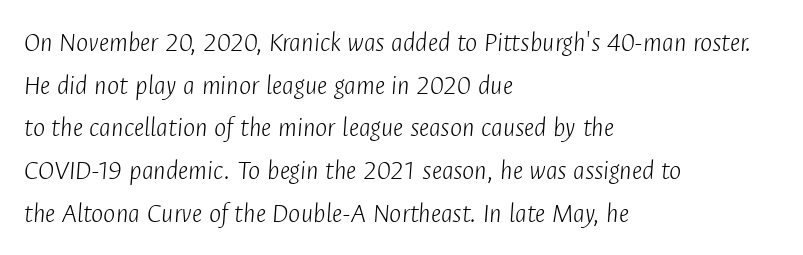
Looks like regular typesetting: each glyph gets only the width it needs. Letters rest on an invisible, unmarked baseline. Horizontally, the lines are justified to the leading edge only. Whoever set this chose a conventional vertical rhythm. Heaviness? Minimal to ordinary, like unemphasized prose. Letter spacing: default.
